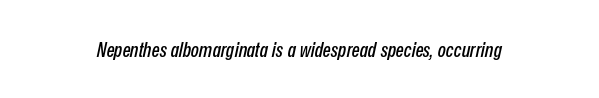
The image shows 21 px text type, italic (leaning right); set normal letter spacing, not underlined.
